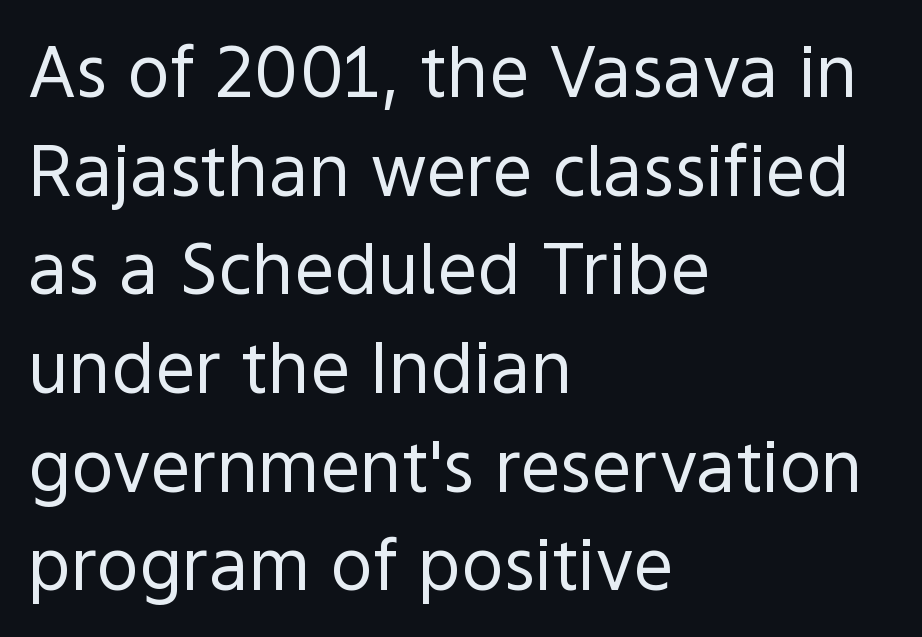
{"serif": "no", "italic": "no", "bold": "no", "weight": "regular", "width": "normal", "x_height": "medium", "monospaced": "no", "underline": "no", "align": "left", "line_spacing": "normal", "line_spacing_ratio": 1.39, "letter_spacing": "normal", "letter_spacing_em": 0.0, "glyph_px": 71}
